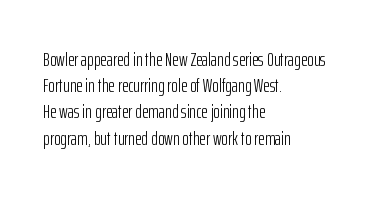
Q: Is the text bold? A: No.
Q: Is the text italic (slanted)? A: No, it is upright.
Q: Is the text underlined? A: No.
Q: How is the paragraph aligned? A: Left-aligned.
Q: Is the spacing between letters normal or unusually wide? A: Normal.
Q: Is the spacing between lines tight, normal or loose? A: Normal.
